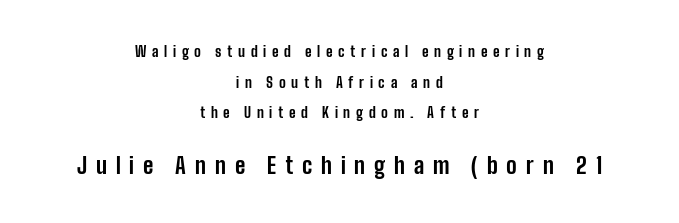
{"italic": "no", "bold": "yes", "underline": "no", "align": "center", "line_spacing": "loose", "line_spacing_ratio": 2.18, "letter_spacing": "wide", "letter_spacing_em": 0.4, "larger_block": "second", "size_ratio": 1.57, "glyph_px": 22}
